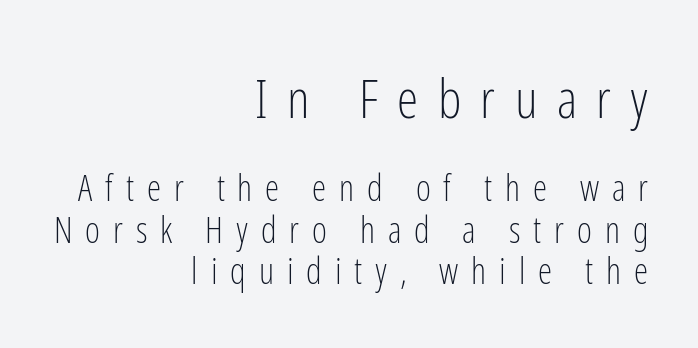
The image shows 54 px light, condensed sans-serif type, upright; set right-aligned, line spacing 1.16x, unusually wide letter spacing (+0.36 em), not underlined; the first (top) block is 1.5x larger; low stroke contrast and a medium x-height.
